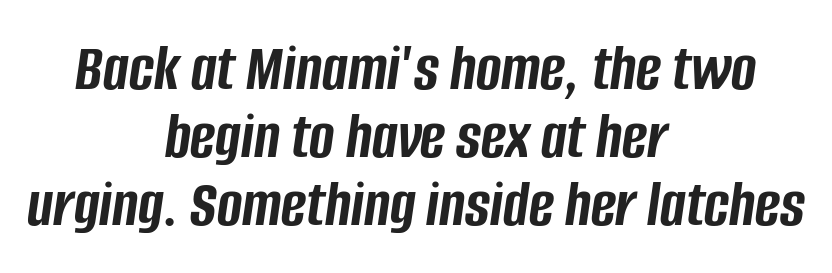
The image shows 68 px semibold, condensed type, italic (leaning right); set centered, tight line spacing (1.0x), normal letter spacing, not underlined; low stroke contrast and a large x-height.
